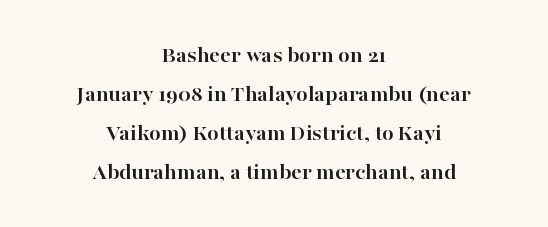
This sample is center-justified, so both line endings float freely. Caption: bold face, heavy strokes. Reading down the column, the eye jumps a familiar distance to each next line. The foot of each line stays bare and open.
